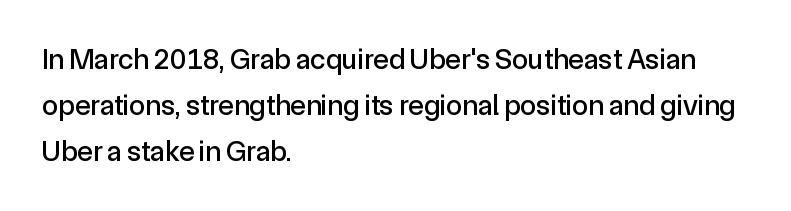
{"serif": "no", "italic": "no", "width": "normal", "x_height": "medium", "monospaced": "no", "underline": "no", "align": "left", "line_spacing": "normal", "line_spacing_ratio": 1.59, "letter_spacing": "normal", "letter_spacing_em": 0.0, "glyph_px": 29}
